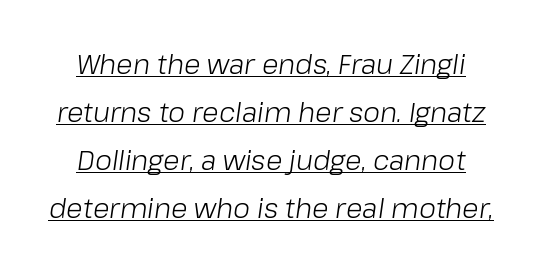
The image shows 27 px text type, italic (leaning right); set line spacing 1.78x, normal letter spacing, underlined.
